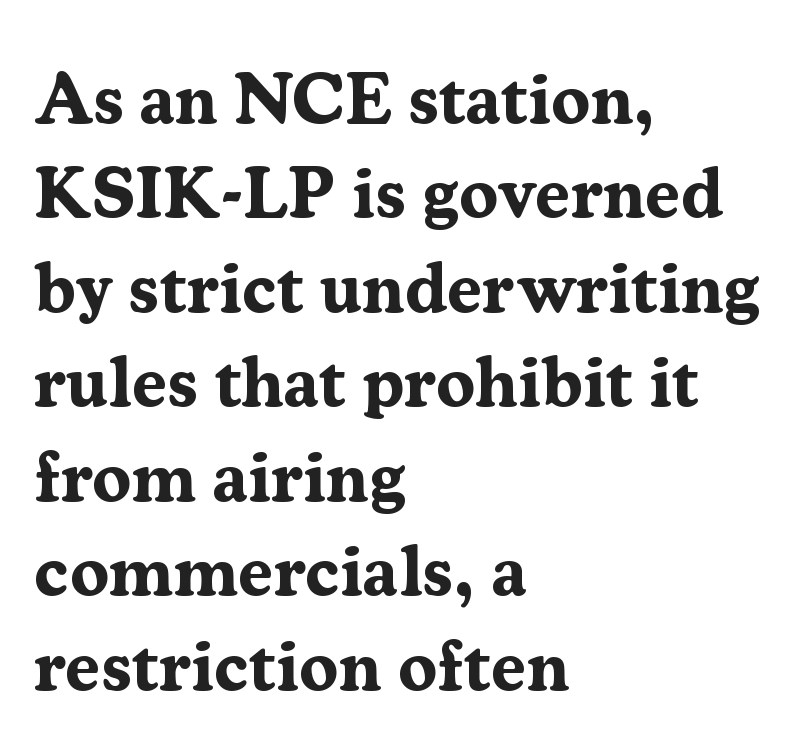
The image shows 71 px bold serif type, upright; set left-aligned, normal line spacing (1.33x), normal letter spacing, not underlined; medium stroke contrast and a medium x-height.
